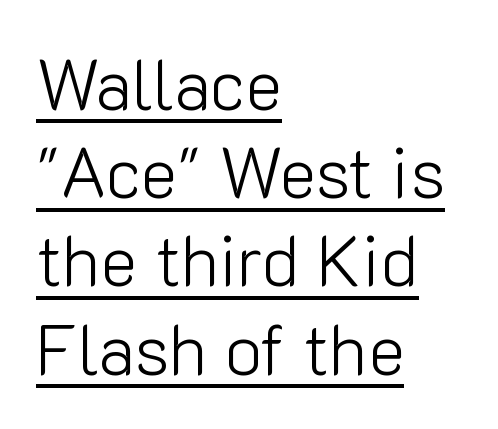
Q: Is the text bold? A: No.
Q: Is the text italic (slanted)? A: No, it is upright.
Q: Is the typeface a serif or a sans-serif typeface? A: Sans-serif.
Q: Is the text underlined? A: Yes.
Q: How is the paragraph aligned? A: Left-aligned.
Q: Is the spacing between letters normal or unusually wide? A: Normal.
Q: Is the spacing between lines tight, normal or loose? A: Normal.
Q: Width (condensed, normal, or wide)? A: Normal.
Q: Stroke contrast? A: Low.
Q: x-height? A: Medium.
Q: Monospaced? A: No.
